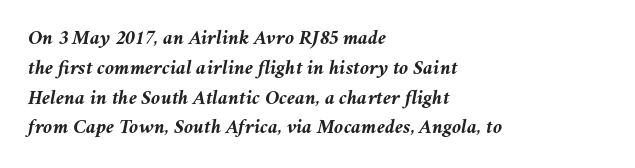
Designer's note — italics engaged. The text block is weighted toward the left margin, trailing off unevenly rightward. The sample has been set heavy, in full bold. Words appear dense and cohesive because spacing is normal. Rows of type keep a routine distance in the vertical direction.
